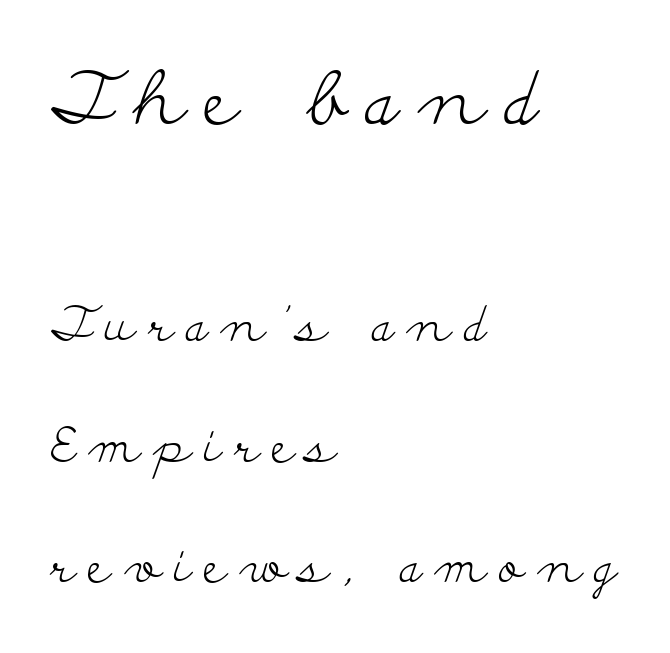
Q: Is the text bold? A: No.
Q: Is the text italic (slanted)? A: Yes.
Q: Is the typeface a serif or a sans-serif typeface? A: Serif.
Q: Is the text underlined? A: No.
Q: How is the paragraph aligned? A: Left-aligned.
Q: Is the spacing between letters normal or unusually wide? A: Unusually wide.
Q: Is the spacing between lines tight, normal or loose? A: Loose.
Q: Which block of text is set in a larger size, the first (top) or the second (bottom)? A: The first (top) one.
Q: Width (condensed, normal, or wide)? A: Wide.
Q: Stroke contrast? A: Low.
Q: x-height? A: Small.
Q: Monospaced? A: No.
